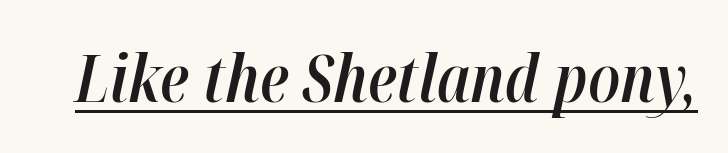
Q: Is the text bold? A: Semi-bold.
Q: Is the text italic (slanted)? A: Yes, it leans right by about 12 degrees.
Q: Is the text underlined? A: Yes.
Q: Is the spacing between letters normal or unusually wide? A: Normal.
Q: Width (condensed, normal, or wide)? A: Condensed.
Q: Stroke contrast? A: High.
Q: x-height? A: Medium.
Q: Monospaced? A: No.
